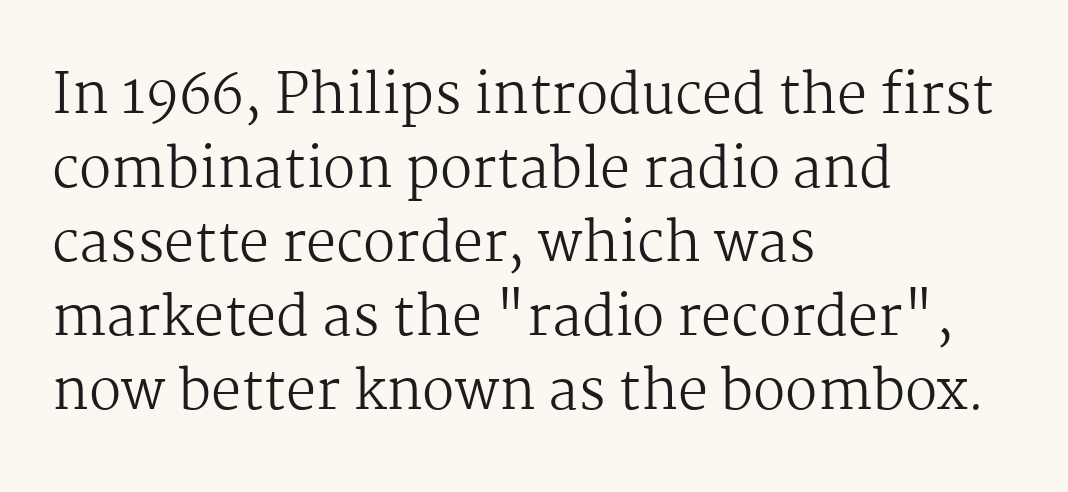
The image shows 54 px regular-weight serif type, upright; set left-aligned, normal line spacing (1.37x), normal letter spacing, not underlined; medium stroke contrast and a medium x-height.
